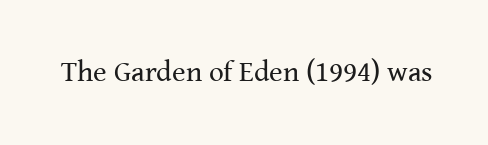
{"serif": "yes", "italic": "no", "bold": "no", "weight": "regular", "width": "normal", "stroke_contrast": "medium", "x_height": "medium", "monospaced": "no", "underline": "no", "letter_spacing": "normal", "letter_spacing_em": 0.0, "glyph_px": 29}
